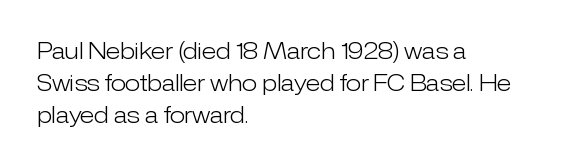
Q: Is the text bold? A: No.
Q: Is the text italic (slanted)? A: No, it is upright.
Q: Is the text underlined? A: No.
Q: How is the paragraph aligned? A: Left-aligned.
Q: Is the spacing between letters normal or unusually wide? A: Normal.
Q: Is the spacing between lines tight, normal or loose? A: Normal.
